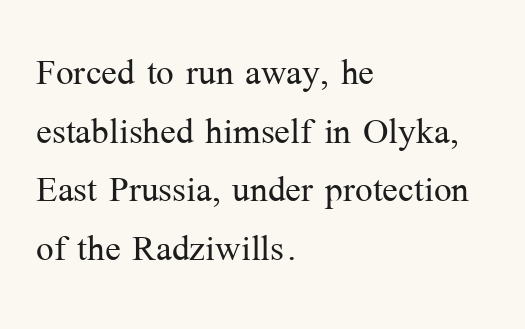
The image shows 47 px light serif type, upright; set left-aligned, normal line spacing (1.25x), normal letter spacing, not underlined; medium stroke contrast and a medium x-height.
